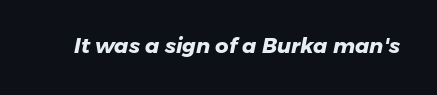
On the weight axis this lands at bold, roughly 700. Spacing between characters is what you'd get straight out of the box. Check under the words: just untouched page.
